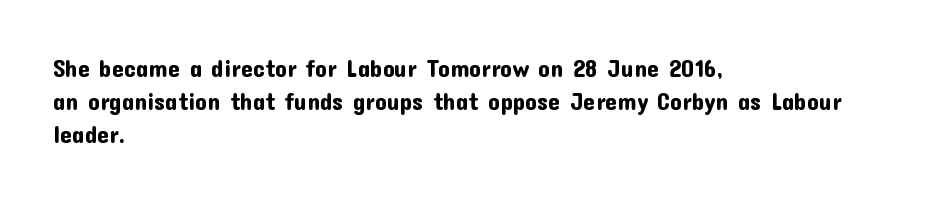
The image shows 24 px text type, upright; set left-aligned, normal line spacing (1.37x), normal letter spacing, not underlined.
